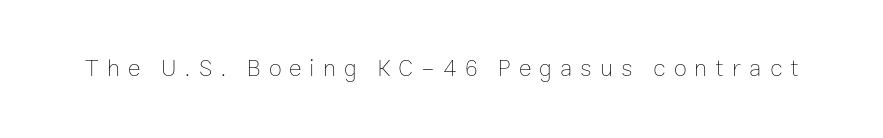
Q: Is the text bold? A: No.
Q: Is the text italic (slanted)? A: No, it is upright.
Q: Is the text underlined? A: No.
Q: Is the spacing between letters normal or unusually wide? A: Unusually wide.
